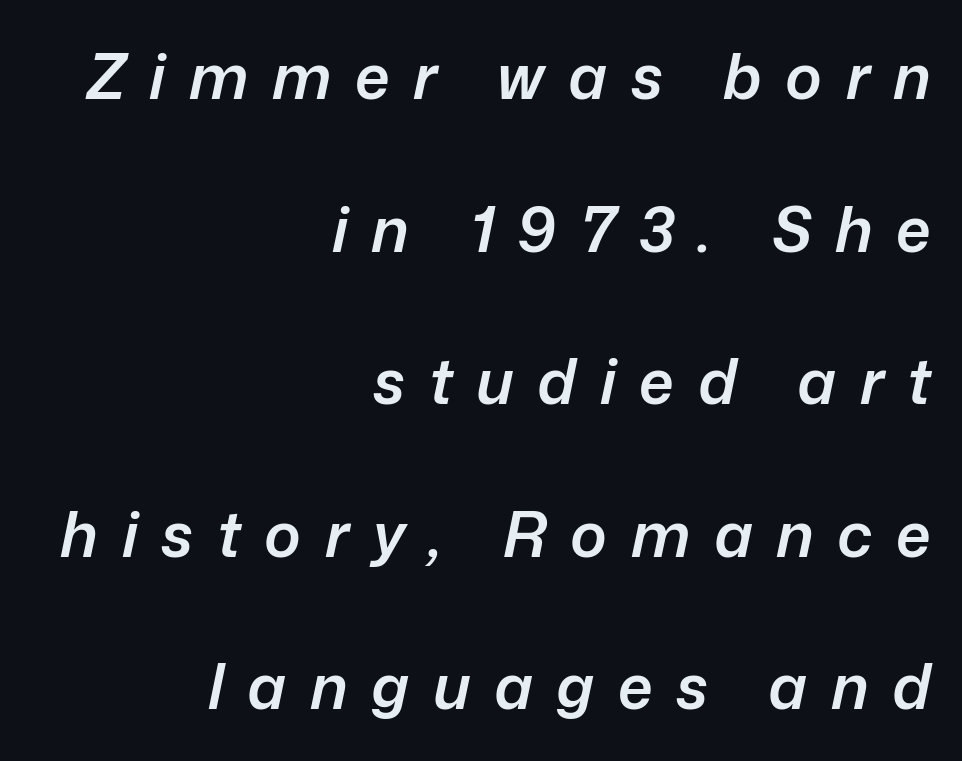
{"italic": "yes", "lean": "right", "slant_degrees": 12, "bold": "semi", "weight": "semibold", "width": "normal", "stroke_contrast": "low", "x_height": "medium", "monospaced": "no", "underline": "no", "align": "right", "line_spacing": "loose", "line_spacing_ratio": 2.46, "letter_spacing": "wide", "letter_spacing_em": 0.38, "glyph_px": 62}
